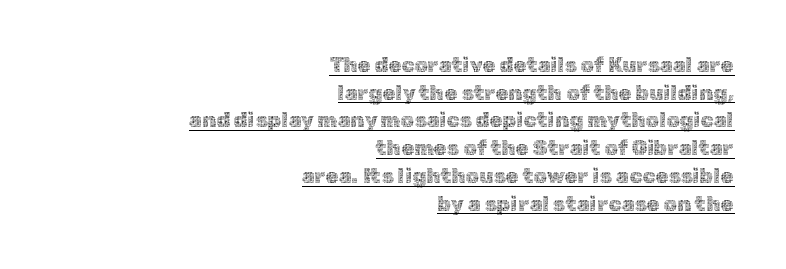
Q: Is the text bold? A: No.
Q: Is the text italic (slanted)? A: No, it is upright.
Q: Is the text underlined? A: Yes.
Q: How is the paragraph aligned? A: Right-aligned.
Q: Is the spacing between letters normal or unusually wide? A: Normal.
Q: Is the spacing between lines tight, normal or loose? A: Normal.
